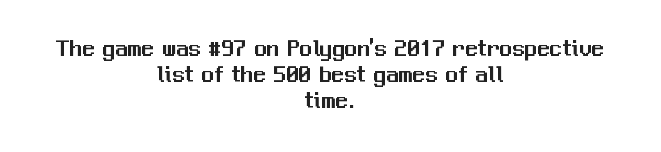
The compositor balanced each line on the midline. Tightly led — the rows are bunched. Caption: standard tracking, unaltered. The lettering holds an erect, upright posture throughout. Each row of text sits above clean, open space.
